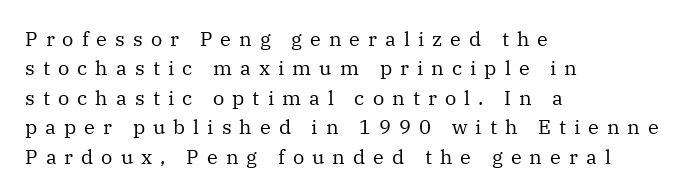
The image shows 20 px text type, upright; set left-aligned, normal line spacing (1.47x), unusually wide letter spacing (+0.4 em), not underlined.
